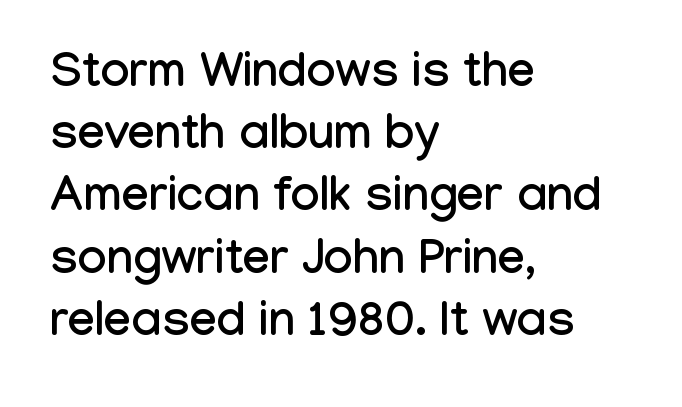
{"serif": "no", "italic": "no", "width": "condensed", "stroke_contrast": "low", "x_height": "medium", "monospaced": "no", "underline": "no", "align": "left", "line_spacing": "normal", "line_spacing_ratio": 1.27, "letter_spacing": "normal", "letter_spacing_em": 0.0, "glyph_px": 49}
